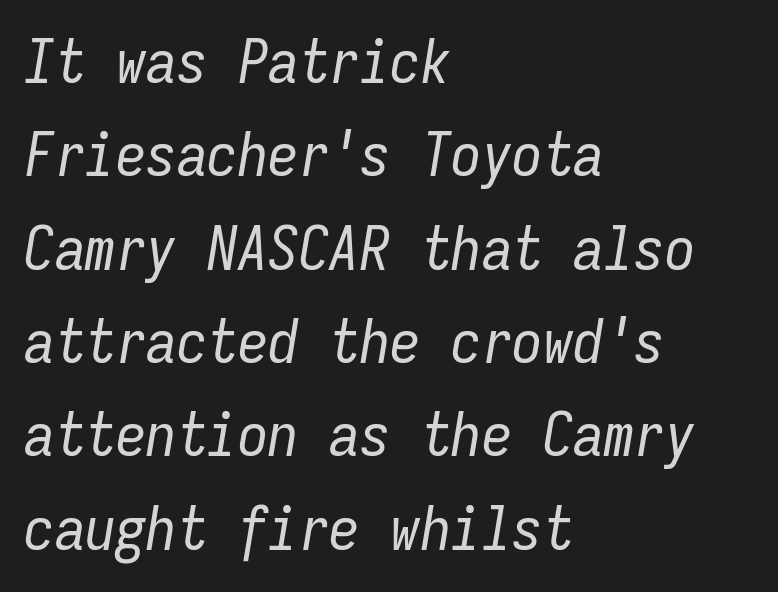
The image shows 61 px regular-weight, condensed type, italic (leaning right), monospaced; set left-aligned, normal line spacing (1.53x), normal letter spacing, not underlined; low stroke contrast and a medium x-height.
